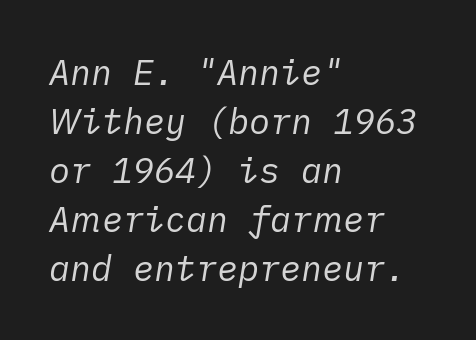
{"italic": "yes", "lean": "right", "slant_degrees": 10, "bold": "no", "weight": "regular", "width": "normal", "stroke_contrast": "low", "x_height": "medium", "underline": "no", "align": "left", "line_spacing": "normal", "line_spacing_ratio": 1.4, "letter_spacing": "normal", "letter_spacing_em": 0.0, "glyph_px": 35}
